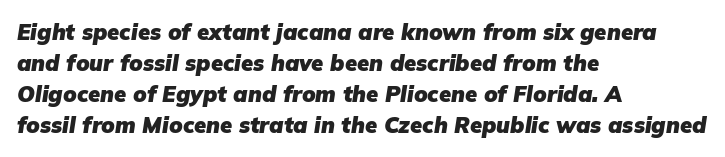
The image shows 22 px bold type, italic (leaning right); set left-aligned, normal line spacing (1.41x), normal letter spacing, not underlined.
